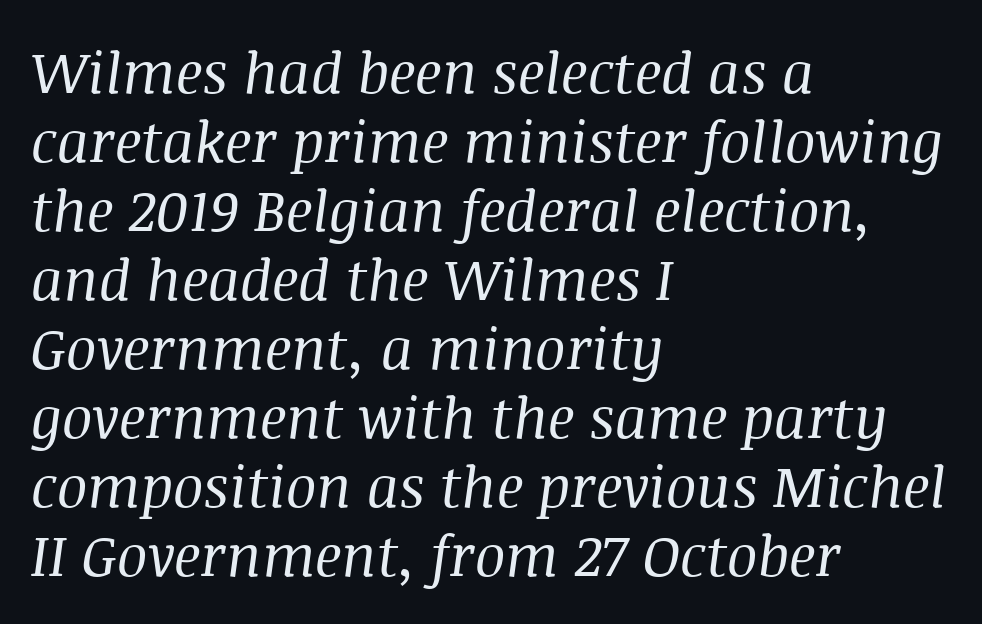
{"serif": "yes", "italic": "yes", "lean": "right", "slant_degrees": 8, "bold": "no", "weight": "regular", "width": "normal", "stroke_contrast": "medium", "x_height": "large", "monospaced": "no", "underline": "no", "align": "left", "line_spacing_ratio": 1.21, "letter_spacing": "normal", "letter_spacing_em": 0.0, "glyph_px": 57}
